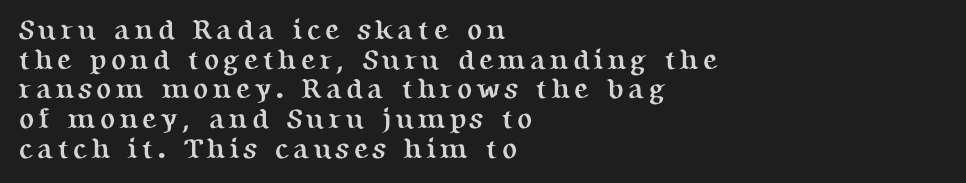
Q: Is the text bold? A: Yes.
Q: Is the text italic (slanted)? A: No, it is upright.
Q: Is the typeface a serif or a sans-serif typeface? A: Serif.
Q: Is the text underlined? A: No.
Q: How is the paragraph aligned? A: Left-aligned.
Q: Is the spacing between lines tight, normal or loose? A: Tight.
Q: Width (condensed, normal, or wide)? A: Normal.
Q: Stroke contrast? A: Medium.
Q: x-height? A: Medium.
Q: Monospaced? A: No.
